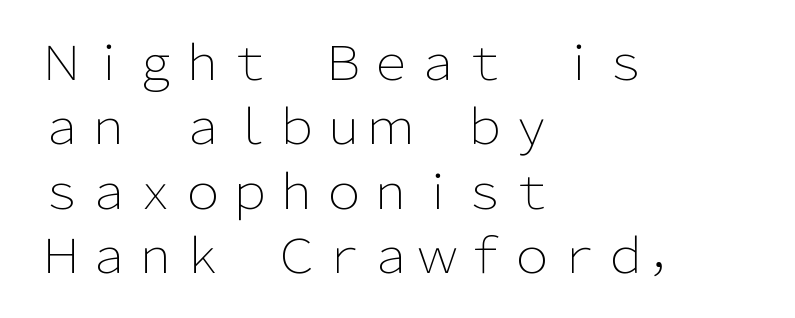
The image shows 47 px light sans-serif type, upright; set left-aligned, normal line spacing (1.37x), normal letter spacing, not underlined; low stroke contrast and a medium x-height.
